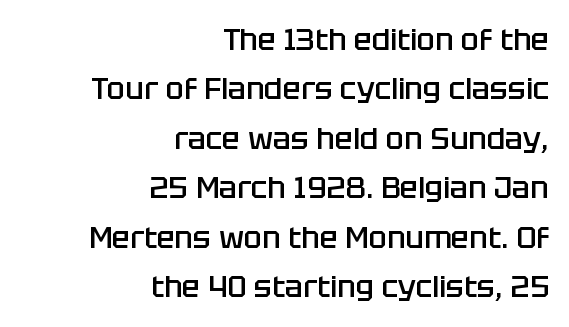
The paragraph shown leans on its right margin. If you drew a line through each stem, it would be perfectly vertical. A typesetter would call this leading conventional body-copy spacing. Look at the bottom of the vertical strokes: they stop flat, with no serifs.
